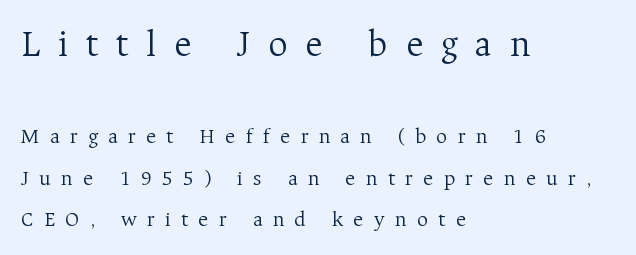
The image shows 38 px light serif type, upright; set left-aligned, line spacing 1.89x, unusually wide letter spacing (+0.46 em), not underlined; the first (top) block is 1.73x larger; medium stroke contrast and a medium x-height.
